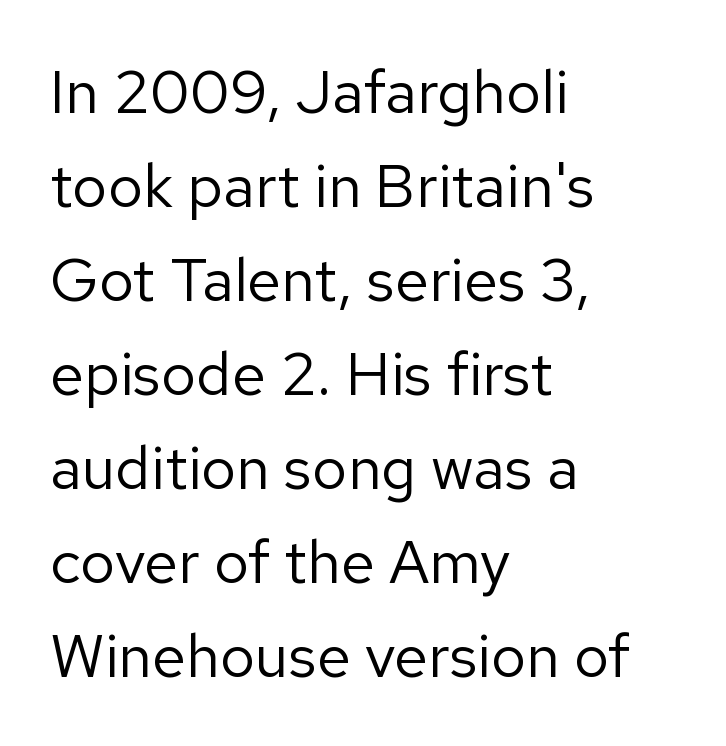
Spacing verdict: proportional, widths tailored to each character. Vertical strokes here are truly vertical. I'd call this a sans setting — the letters go barefoot. A bare baseline throughout the passage.
